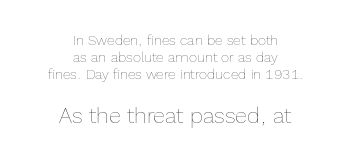
Heaviness? Minimal to ordinary, like unemphasized prose. Tracking value appears to be zero — textbook default spacing. Two sizes are in play, and the larger belongs to the second block. Does the lettering tilt? It doesn't — this is upright. The paragraph shown floats in the horizontal middle.
